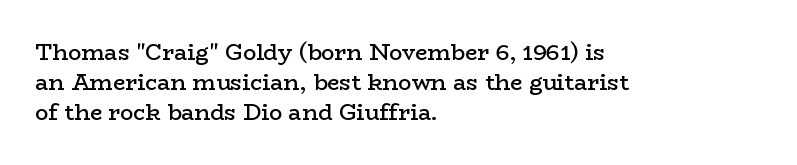
In terms of letterspacing, this is plain default setting. Underlining? Definitely not there. The rendering anchors every line to the left-hand side. Style check: upright.
